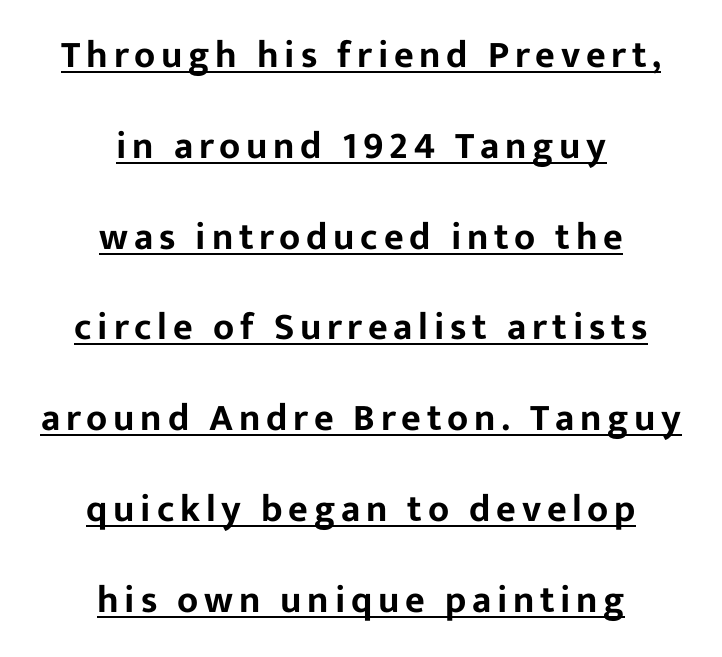
Rows of type keep a wide berth in the vertical direction. The specimen reads as upright at a glance. Each letter's strokes conclude bluntly, with no projecting serifs. Think of a printed novel: that variable character pitch is what you see here. In designer terms, the underline attribute is active on this setting. The paragraph shown floats in the horizontal middle.
